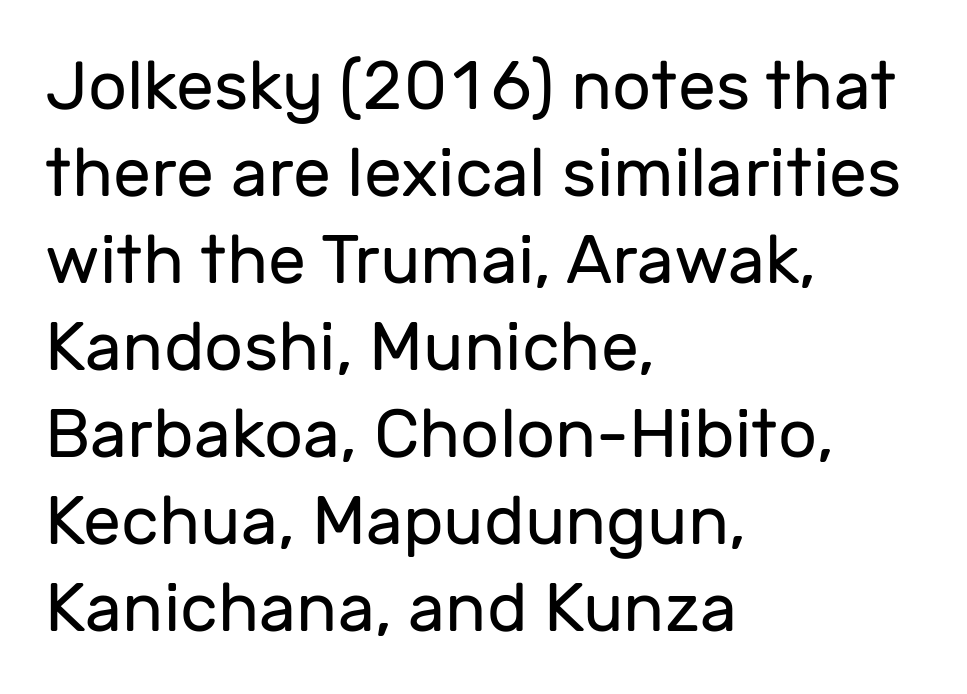
The image shows 68 px regular-weight sans-serif type, upright; set left-aligned, normal line spacing (1.28x), normal letter spacing, not underlined; low stroke contrast and a medium x-height.
